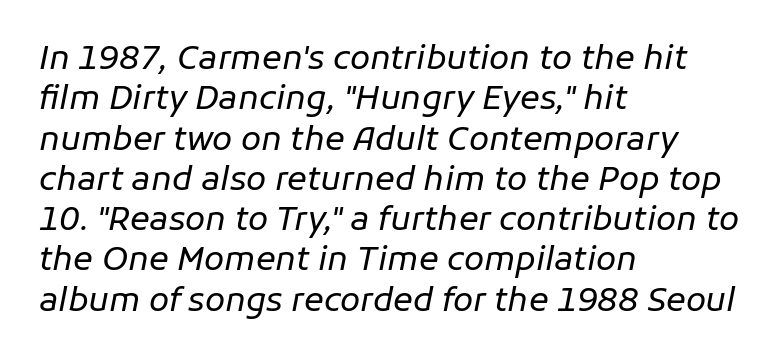
{"italic": "yes", "lean": "right", "slant_degrees": 11, "bold": "no", "weight": "regular", "width": "normal", "stroke_contrast": "low", "x_height": "medium", "monospaced": "no", "underline": "no", "align": "left", "line_spacing_ratio": 1.22, "letter_spacing": "normal", "letter_spacing_em": 0.0, "glyph_px": 33}
